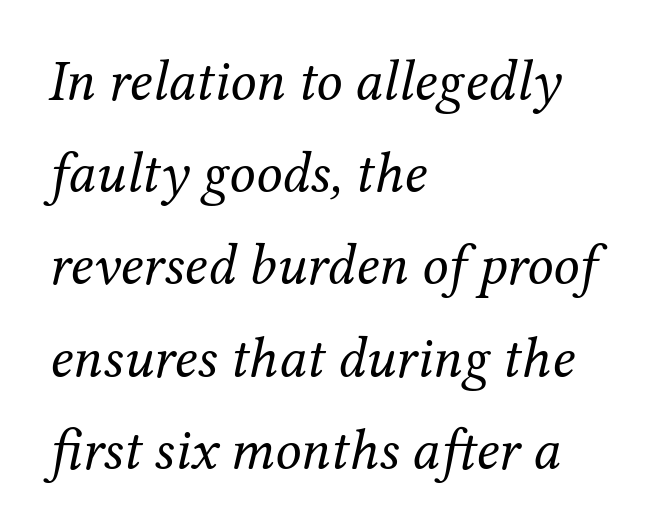
The lines are quadded left. Line spacing here is normal. Is this a fixed-width face? No — the glyphs have proportional, varying widths. The horizontal fit of the characters is conventional and even.
